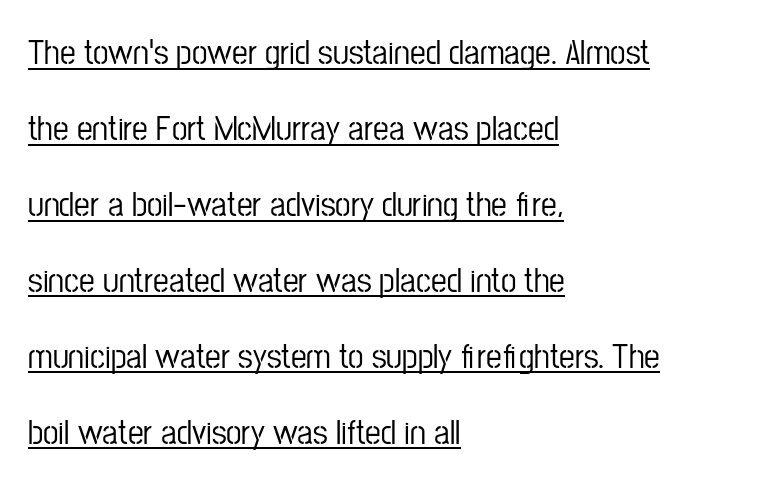
Here the designer chose a conventional face with non-uniform glyph widths. Designer's note — italics off, roman on. This sample carries an underscore along the baseline area. Observe the ordinary spacing: letters are neighbours, not strangers.
